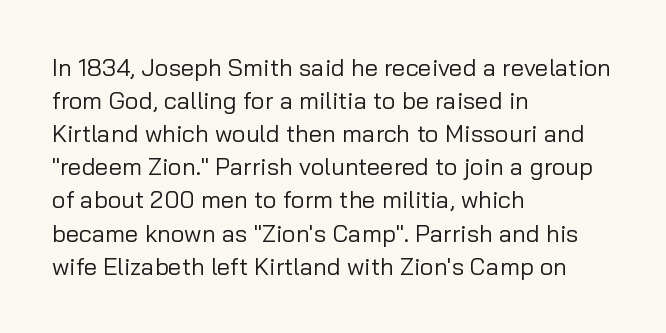
{"italic": "no", "bold": "no", "underline": "no", "align": "left", "line_spacing": "normal", "line_spacing_ratio": 1.38, "letter_spacing": "normal", "letter_spacing_em": 0.0, "glyph_px": 24}
